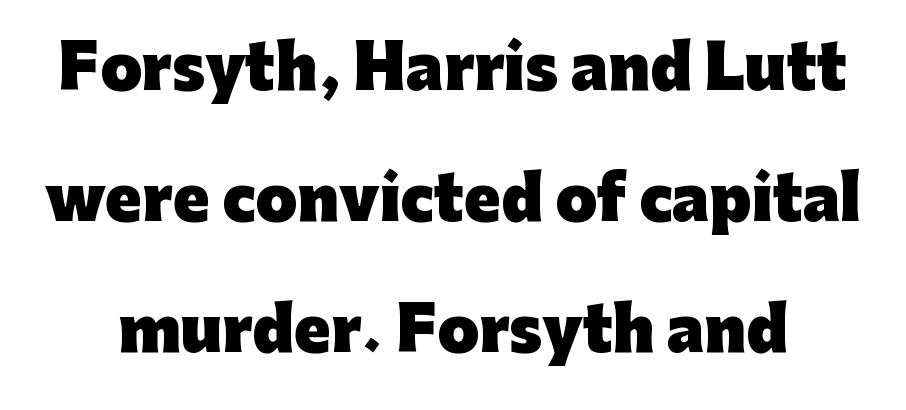
{"serif": "no", "italic": "no", "bold": "yes", "weight": "heavy", "width": "normal", "stroke_contrast": "low", "x_height": "medium", "monospaced": "no", "underline": "no", "line_spacing": "loose", "line_spacing_ratio": 2.18, "letter_spacing": "normal", "letter_spacing_em": 0.0, "glyph_px": 60}
